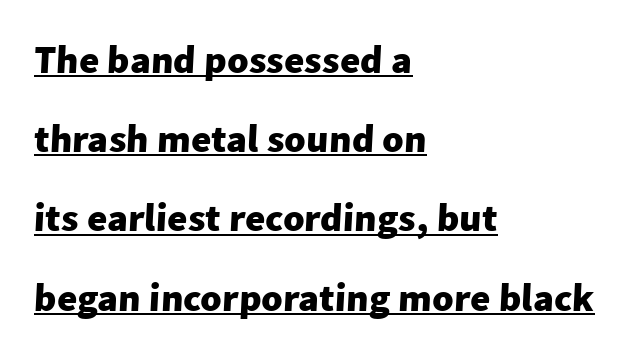
Heavy, bold letterforms. Decoration check: the copy is underlined. Here the glyphs are tracked normally, forming tight word shapes. Every row of glyphs begins at an identical x-position on the left. A great deal of white space separates one row of letters from the next. What kind of face is this? One without serifs — a sans.
